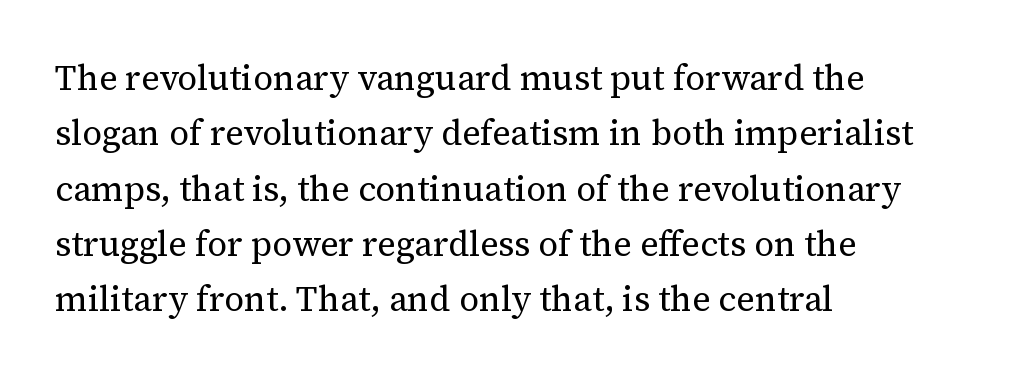
Only glyphs here, with clear space below each row. Standard letterfit; no display-style spreading of the glyphs. Each stroke keeps to a modest, everyday thickness or less. Honestly, the row spacing looks completely unremarkable.
